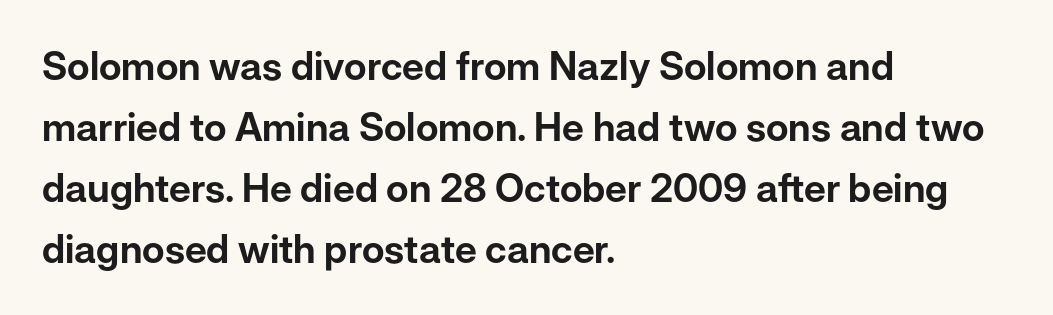
Are there feet on the stems? There aren't — it's a sans. The face used here is proportionally spaced, like ordinary book or web type. The tracking reads as untouched default to a designer's eye. A typesetter would mark this as roman, not italic.
